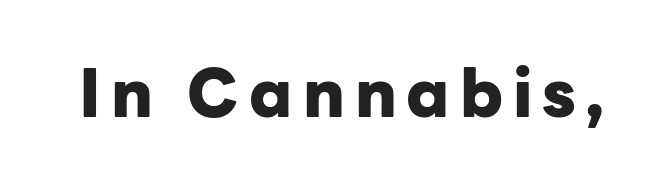
{"serif": "no", "italic": "no", "bold": "yes", "weight": "heavy", "width": "normal", "stroke_contrast": "low", "x_height": "medium", "monospaced": "no", "underline": "no", "glyph_px": 66}
